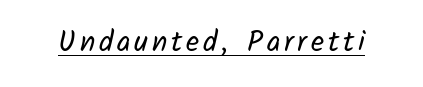
The weight tops out at a normal text grade. Underline: present. A typesetter would call this proportional, since set widths differ per character. Font category for this specimen: sans-serif.
